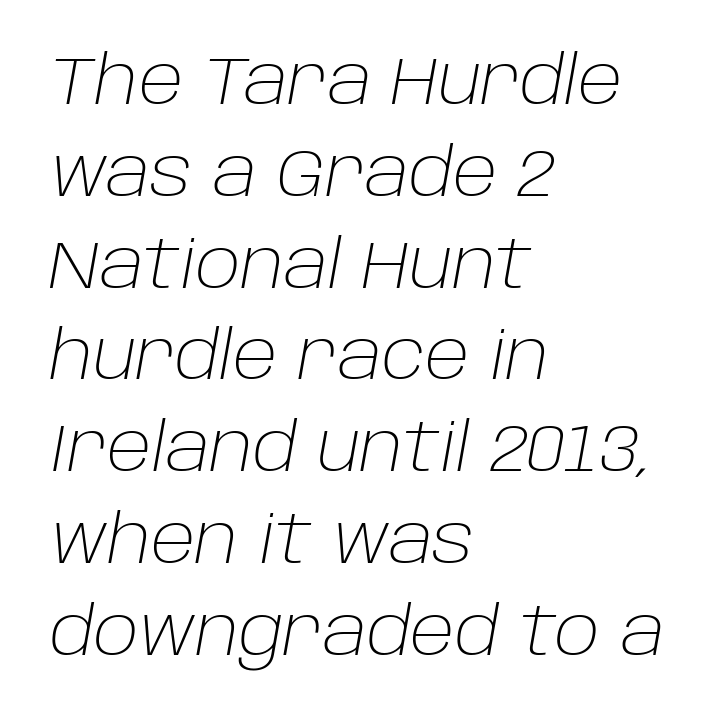
{"italic": "yes", "lean": "right", "slant_degrees": 10, "bold": "no", "weight": "light", "width": "normal", "stroke_contrast": "low", "x_height": "large", "monospaced": "no", "underline": "no", "align": "left", "line_spacing": "normal", "line_spacing_ratio": 1.37, "letter_spacing": "normal", "letter_spacing_em": 0.0, "glyph_px": 67}
